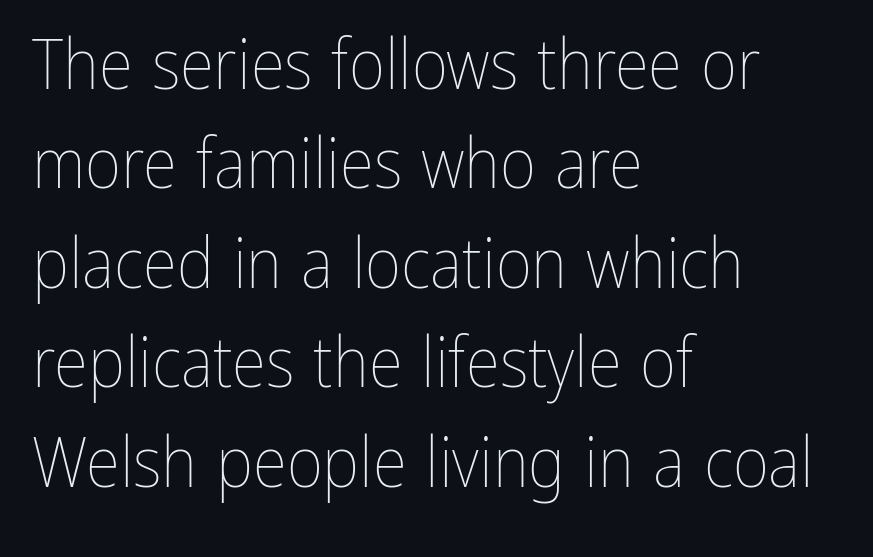
The image shows 70 px thin, condensed type, upright; set left-aligned, normal line spacing (1.42x), normal letter spacing, not underlined; low stroke contrast and a medium x-height.
